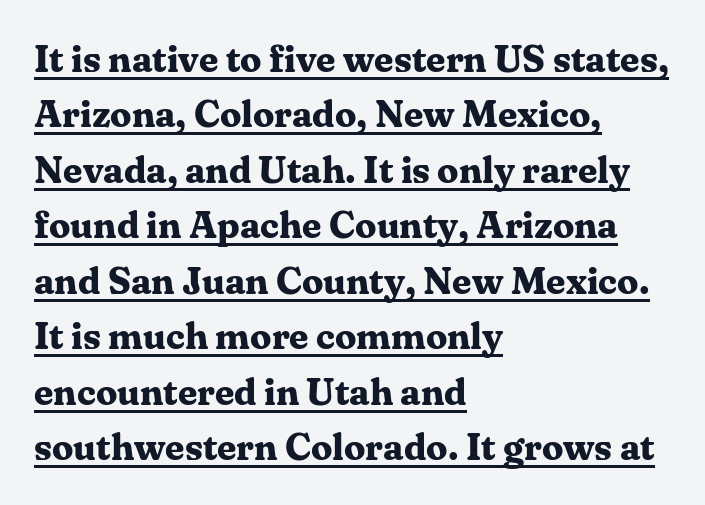
{"serif": "yes", "italic": "no", "bold": "yes", "weight": "bold", "width": "normal", "stroke_contrast": "medium", "x_height": "medium", "monospaced": "no", "underline": "yes", "align": "left", "line_spacing": "normal", "line_spacing_ratio": 1.46, "letter_spacing": "normal", "letter_spacing_em": 0.0, "glyph_px": 38}
